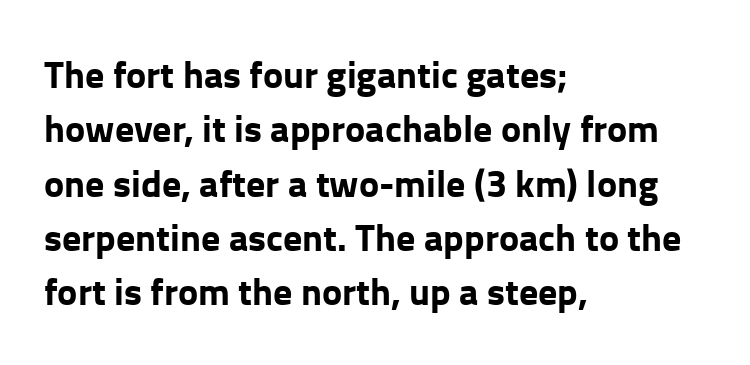
The image shows 38 px bold sans-serif type, upright; set left-aligned, normal line spacing (1.43x), normal letter spacing, not underlined; low stroke contrast and a medium x-height.
